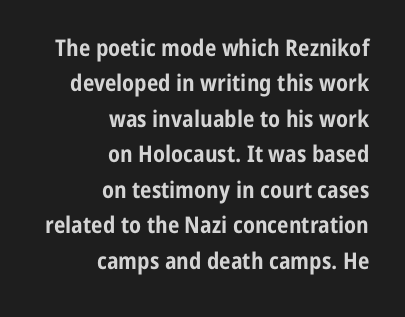
{"italic": "no", "bold": "yes", "underline": "no", "align": "right", "line_spacing": "normal", "line_spacing_ratio": 1.54, "letter_spacing": "normal", "letter_spacing_em": 0.0, "glyph_px": 23}
